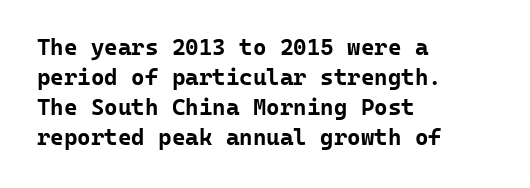
Q: Is the text bold? A: Yes.
Q: Is the text italic (slanted)? A: No, it is upright.
Q: Is the text underlined? A: No.
Q: How is the paragraph aligned? A: Left-aligned.
Q: Is the spacing between letters normal or unusually wide? A: Normal.
Q: Is the spacing between lines tight, normal or loose? A: Normal.
